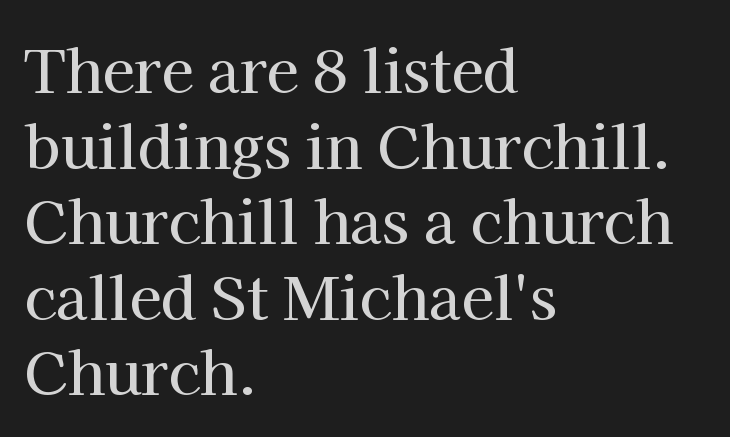
The image shows 59 px serif type, upright; set left-aligned, normal line spacing (1.28x), normal letter spacing, not underlined; high stroke contrast and a medium x-height.
